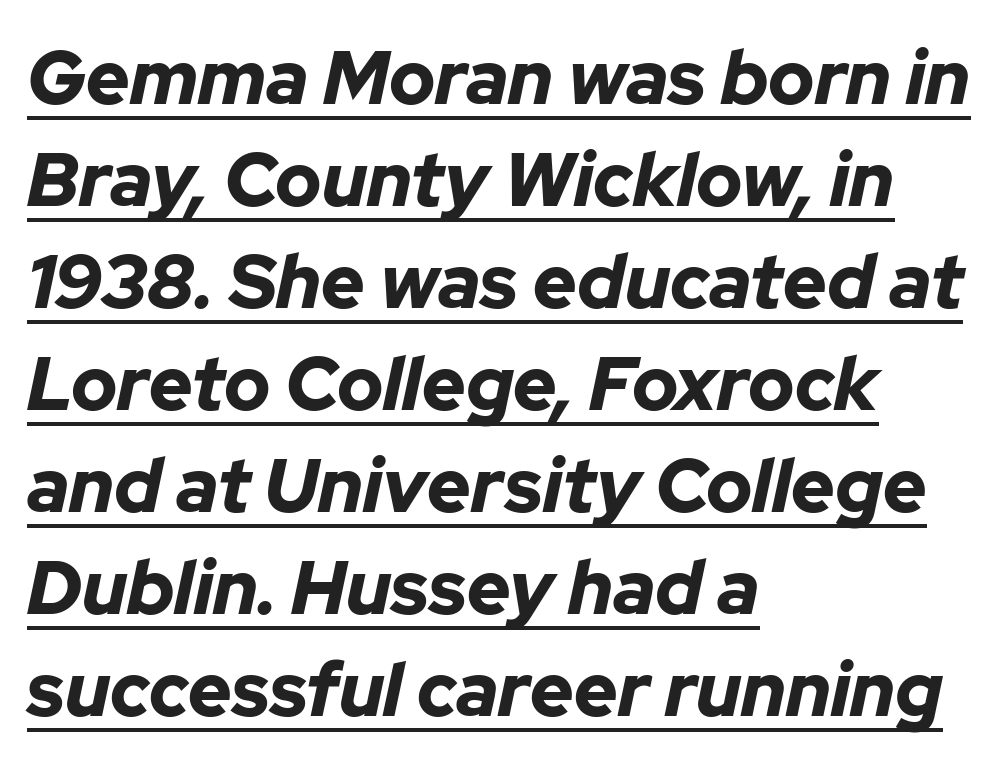
Typesetter's note: full bold, strokes at maximum text heaviness. If you measured baseline to baseline, you'd find a middling distance. If you drew a ruler down the left edge, every line would touch it. Slant detected: the letters are inclined. Decoration check: the copy is underlined. Do the characters align in a grid? No, the font is proportional.
